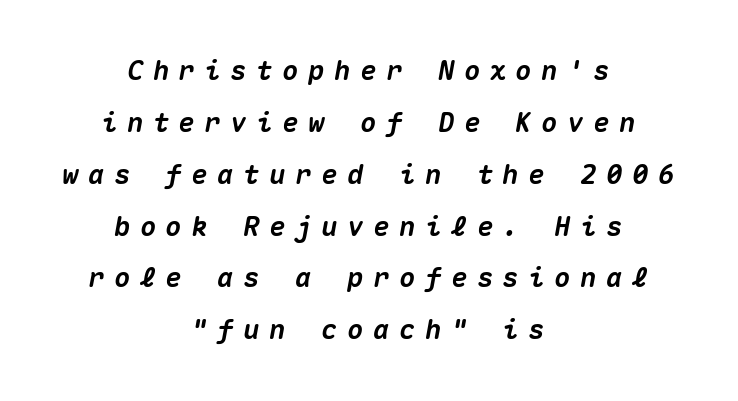
Q: Is the text bold? A: Yes.
Q: Is the text italic (slanted)? A: Yes, it leans right by about 10 degrees.
Q: Is the text underlined? A: No.
Q: How is the paragraph aligned? A: Centered.
Q: Is the spacing between letters normal or unusually wide? A: Unusually wide.
Q: Is the spacing between lines tight, normal or loose? A: Loose.
